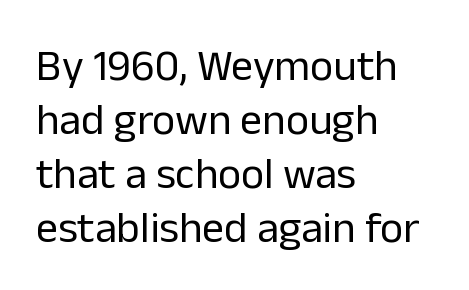
Q: Is the text bold? A: No.
Q: Is the text italic (slanted)? A: No, it is upright.
Q: Is the typeface a serif or a sans-serif typeface? A: Sans-serif.
Q: Is the text underlined? A: No.
Q: How is the paragraph aligned? A: Left-aligned.
Q: Is the spacing between letters normal or unusually wide? A: Normal.
Q: Width (condensed, normal, or wide)? A: Normal.
Q: Stroke contrast? A: Low.
Q: x-height? A: Medium.
Q: Monospaced? A: No.
